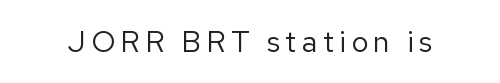
The image shows 30 px regular-weight sans-serif type, upright; set not underlined; low stroke contrast and a medium x-height.
